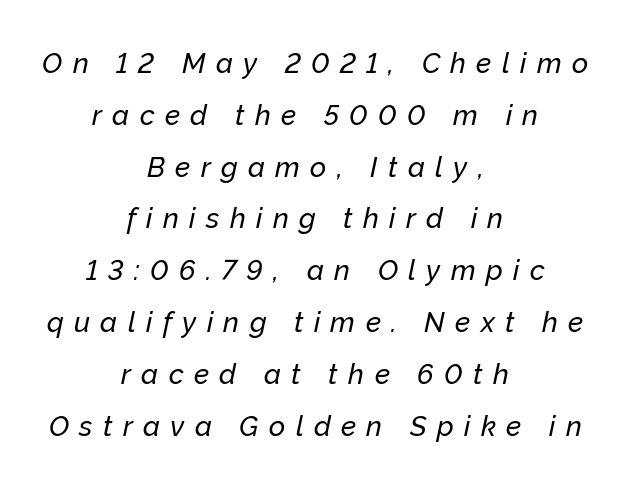
The image shows 28 px text type, italic (leaning right); set centered, line spacing 1.85x, unusually wide letter spacing (+0.37 em), not underlined; low stroke contrast and a medium x-height.
